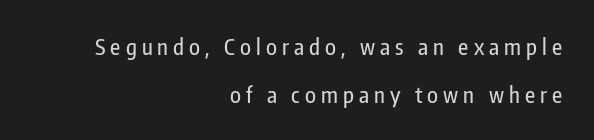
{"italic": "no", "underline": "no", "align": "right", "line_spacing": "loose", "line_spacing_ratio": 2.18, "letter_spacing": "wide", "letter_spacing_em": 0.23, "glyph_px": 22}
